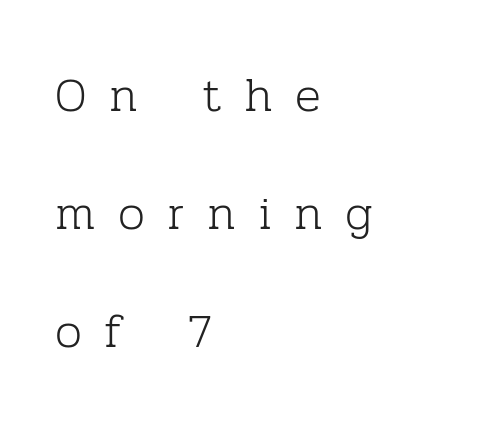
Weight class: somewhere from thin through regular. These lines were composed using upright roman letters. Glance below the letters and you will spot only blank space. Leading: increased. The rendering uses natural spacing where letterforms have individual widths.
